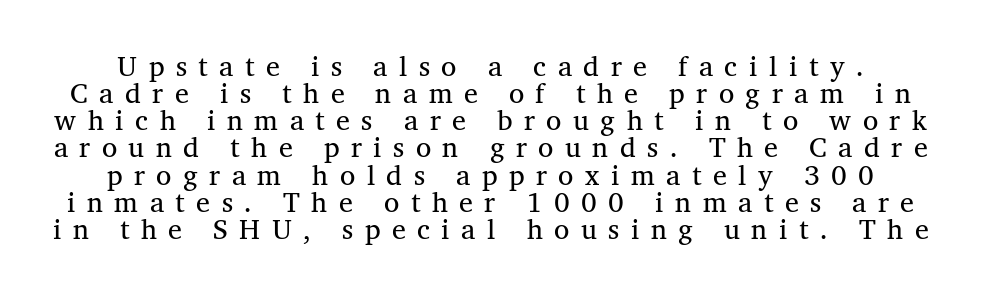
A typesetter would call this proportional, since set widths differ per character. What stands out about the letter spacing? Its width — letters are far apart. Vertically, the passage feels compressed, each row crowding the next. The foot of each line stays bare and open. Unlike a clean sans, this face finishes its strokes with serifs. Nothing heavy about these letters — not bold at all.
